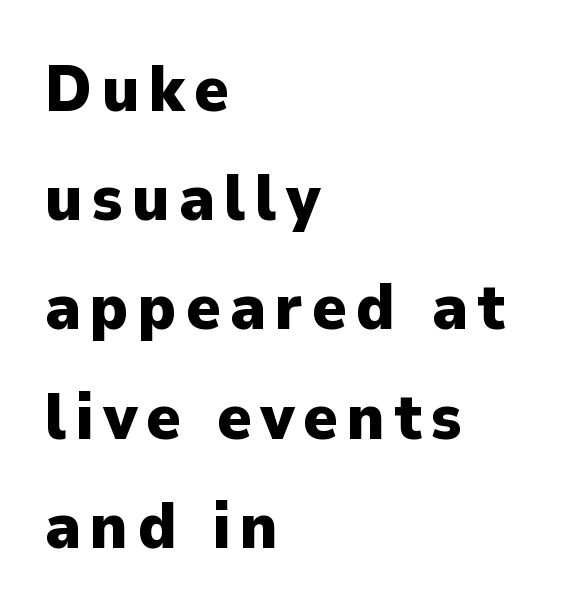
{"serif": "no", "italic": "no", "bold": "yes", "weight": "heavy", "width": "normal", "stroke_contrast": "low", "x_height": "medium", "monospaced": "no", "underline": "no", "align": "left", "line_spacing": "normal", "line_spacing_ratio": 1.68, "glyph_px": 65}
